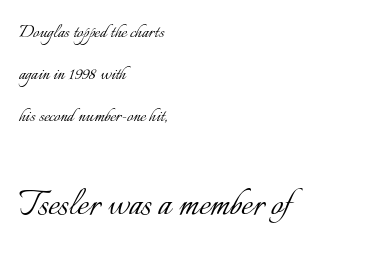
The string is rendered with underlining switched off. The letters advance in unequal steps, a hallmark of proportional type. Honestly, the rows look like they've been pulled way apart.
